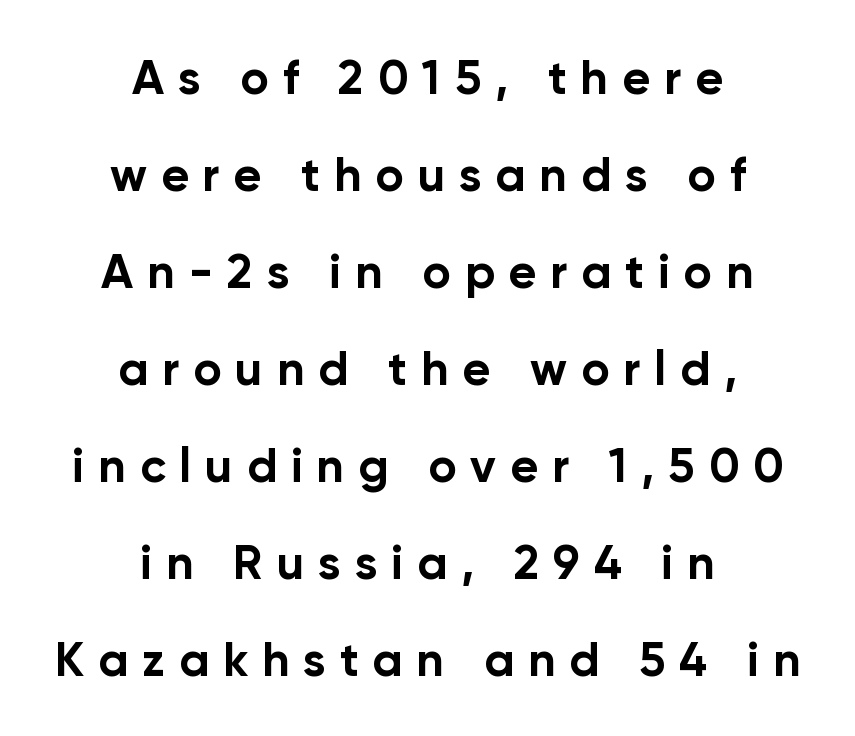
Style check: upright. To sum up the face: it is a sans, with no serifs. The letters are spread apart with noticeably loose tracking. Line spacing here is loose.
